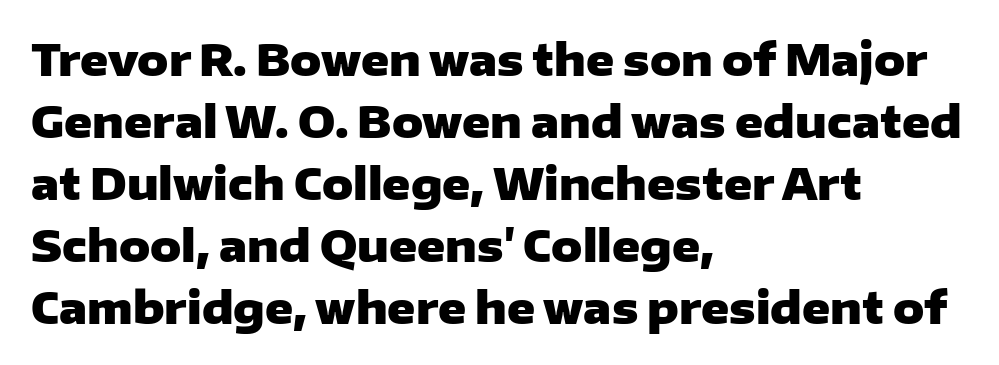
A student would call this left alignment; a typographer would say flush left, rag right. These lines are rendered in a variable-pitch font. The strip under each line holds only bare page. The space between consecutive lines is moderate.
